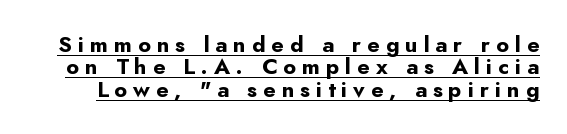
The image shows 22 px bold type, upright; set tight line spacing (1.02x), unusually wide letter spacing (+0.27 em), underlined.
